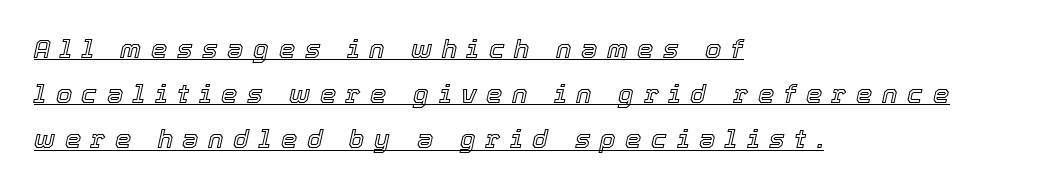
{"italic": "yes", "lean": "right", "slant_degrees": 12, "underline": "yes", "align": "left", "line_spacing_ratio": 1.74, "letter_spacing": "wide", "letter_spacing_em": 0.37, "glyph_px": 26}
